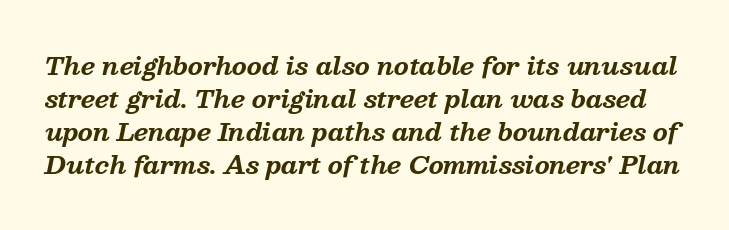
Q: Is the text bold? A: Yes.
Q: Is the text italic (slanted)? A: Yes, it leans right by about 13 degrees.
Q: Is the text underlined? A: No.
Q: Is the spacing between letters normal or unusually wide? A: Normal.
Q: Is the spacing between lines tight, normal or loose? A: Normal.
